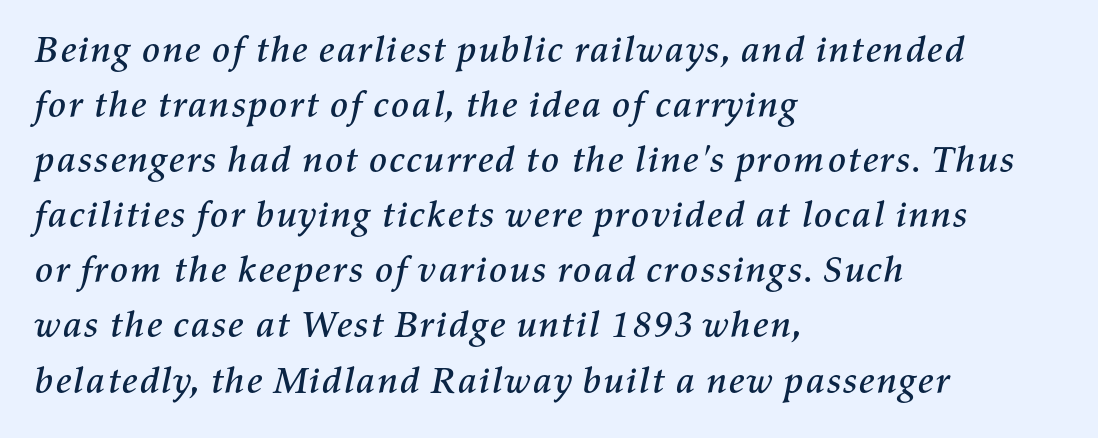
The image shows 38 px text type, italic (leaning right); set left-aligned, normal line spacing (1.45x), normal letter spacing, not underlined; medium stroke contrast and a medium x-height.
